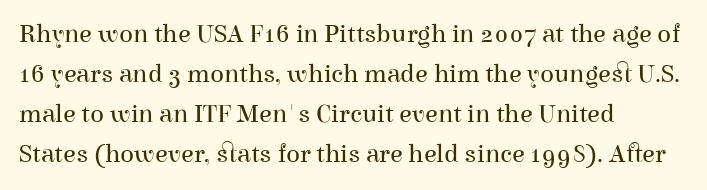
The image shows 26 px text type, upright; set left-aligned, normal line spacing (1.54x), normal letter spacing, not underlined.
